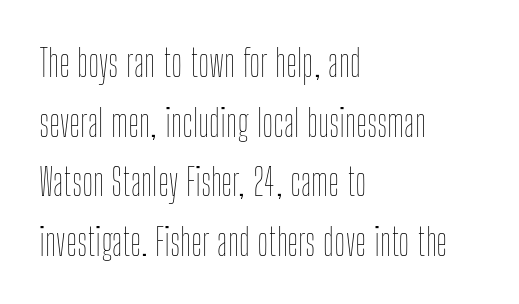
Q: Is the text bold? A: No.
Q: Is the text italic (slanted)? A: No, it is upright.
Q: Is the text underlined? A: No.
Q: How is the paragraph aligned? A: Left-aligned.
Q: Is the spacing between letters normal or unusually wide? A: Normal.
Q: Is the spacing between lines tight, normal or loose? A: Normal.
Q: Width (condensed, normal, or wide)? A: Condensed.
Q: Stroke contrast? A: Low.
Q: x-height? A: Medium.
Q: Monospaced? A: No.
